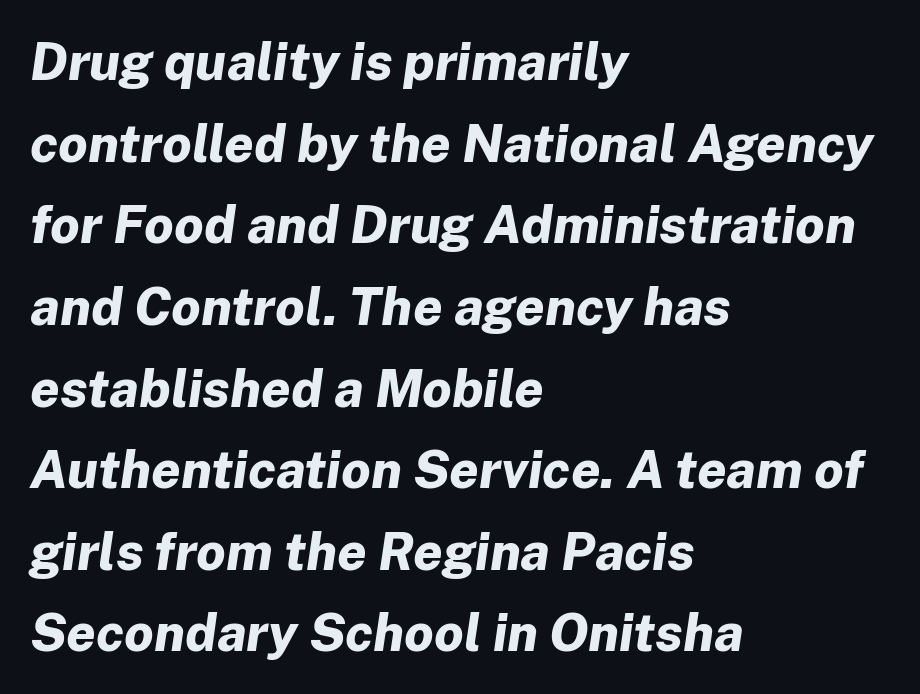
Q: Is the text bold? A: Yes.
Q: Is the text italic (slanted)? A: Yes, it leans right by about 8 degrees.
Q: Is the text underlined? A: No.
Q: How is the paragraph aligned? A: Left-aligned.
Q: Is the spacing between letters normal or unusually wide? A: Normal.
Q: Is the spacing between lines tight, normal or loose? A: Normal.
Q: Width (condensed, normal, or wide)? A: Normal.
Q: Stroke contrast? A: Low.
Q: x-height? A: Medium.
Q: Monospaced? A: No.
